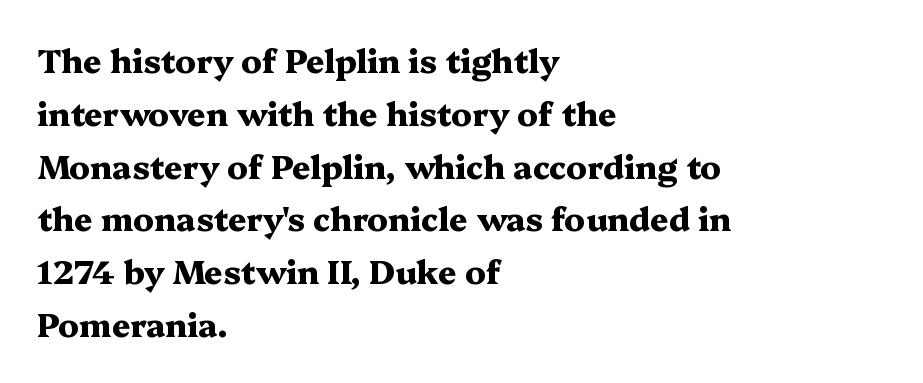
Is this a fixed-width face? No — the glyphs have proportional, varying widths. Notice how the stems are strictly vertical — no italics here. Caption: multi-line text, flush left, ragged right. The passage shown is not underscored anywhere. No extra tracking has been applied to these lines. Serif or sans? Serif — the stroke terminals have little feet.
